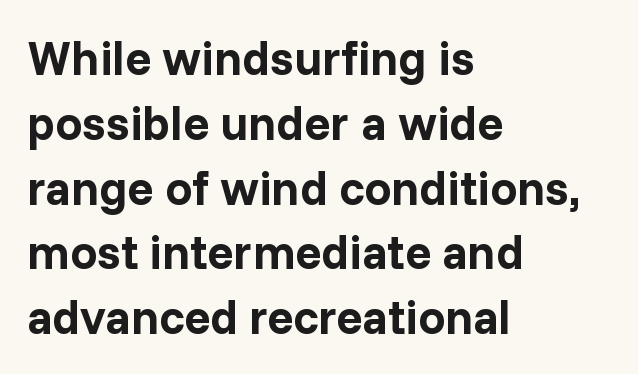
The image shows 48 px bold sans-serif type, upright; set left-aligned, normal line spacing (1.35x), normal letter spacing, not underlined; low stroke contrast and a medium x-height.
